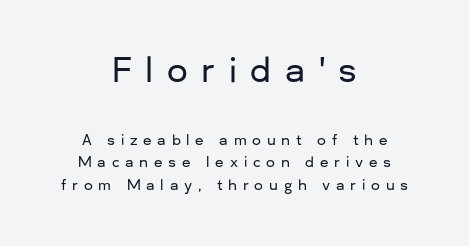
Q: Is the text italic (slanted)? A: No, it is upright.
Q: Is the typeface a serif or a sans-serif typeface? A: Sans-serif.
Q: Is the text underlined? A: No.
Q: How is the paragraph aligned? A: Centered.
Q: Is the spacing between letters normal or unusually wide? A: Unusually wide.
Q: Is the spacing between lines tight, normal or loose? A: Normal.
Q: Which block of text is set in a larger size, the first (top) or the second (bottom)? A: The first (top) one.
Q: Width (condensed, normal, or wide)? A: Normal.
Q: Stroke contrast? A: Low.
Q: x-height? A: Medium.
Q: Monospaced? A: No.
